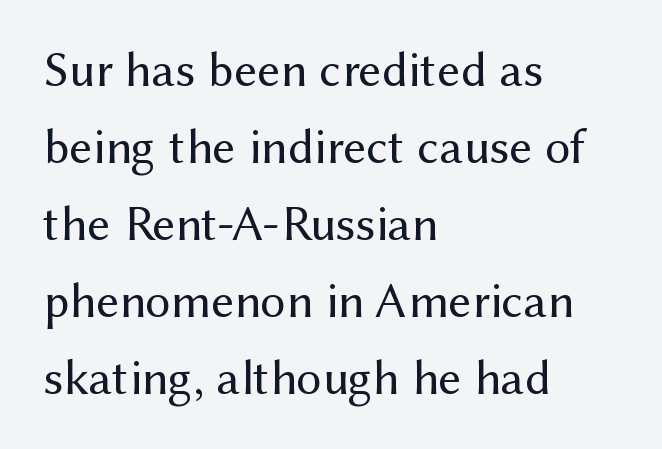
The image shows 50 px regular-weight sans-serif type, upright; set left-aligned, normal line spacing (1.54x), normal letter spacing, not underlined; medium stroke contrast and a medium x-height.
